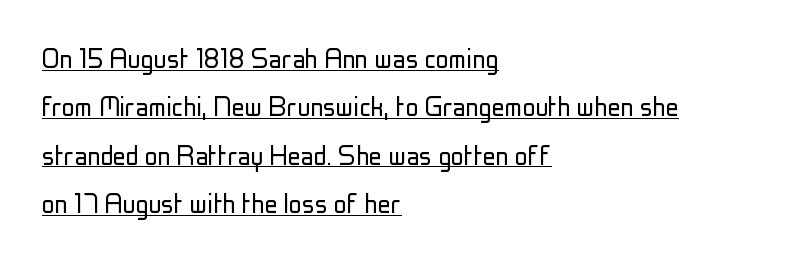
Is this a fixed-width face? No — the glyphs have proportional, varying widths. This block has exactly the height ordinary leading produces. What stands out about the letter spacing? Nothing — it is the standard amount. The cut favours lightness, reaching ordinary text weight at its darkest. The typography opts for an upright posture over an oblique one. The face used here appears with an underline applied.
